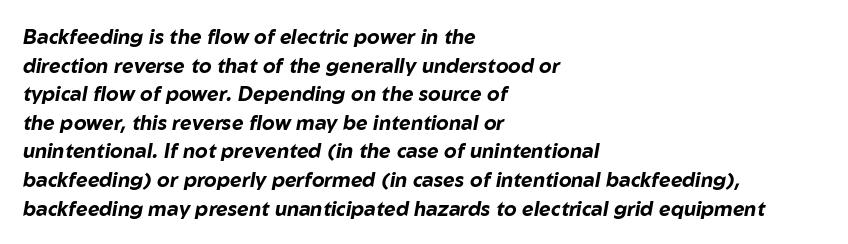
A full-strength bold gives these letters their thick strokes. A clean baseline with only descenders dipping below it. Vertically, the passage feels balanced, rows spaced as you'd expect. The face used here has a pronounced slope to its letters. Visually the block forms a straight wall on the left and a jagged coastline on the right.
